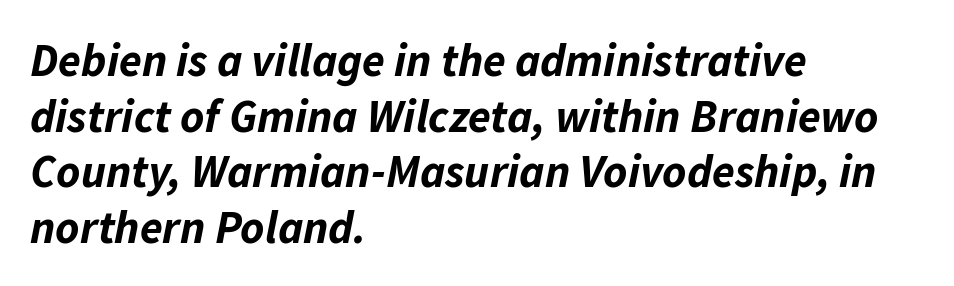
The image shows 46 px bold type, italic (leaning right); set left-aligned, line spacing 1.21x, normal letter spacing, not underlined; low stroke contrast and a medium x-height.
